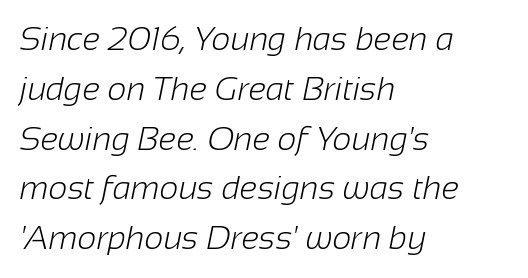
{"serif": "no", "bold": "no", "weight": "light", "width": "normal", "stroke_contrast": "low", "x_height": "medium", "monospaced": "no", "underline": "no", "align": "left", "line_spacing": "normal", "line_spacing_ratio": 1.51, "letter_spacing": "normal", "letter_spacing_em": 0.0, "glyph_px": 33}
